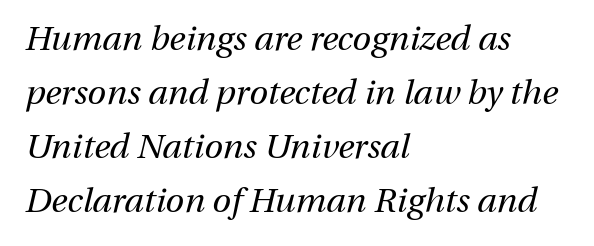
Q: Is the text bold? A: No.
Q: Is the text italic (slanted)? A: Yes, it leans right by about 13 degrees.
Q: Is the text underlined? A: No.
Q: How is the paragraph aligned? A: Left-aligned.
Q: Is the spacing between letters normal or unusually wide? A: Normal.
Q: Is the spacing between lines tight, normal or loose? A: Normal.
Q: Width (condensed, normal, or wide)? A: Normal.
Q: Stroke contrast? A: Medium.
Q: x-height? A: Medium.
Q: Monospaced? A: No.
